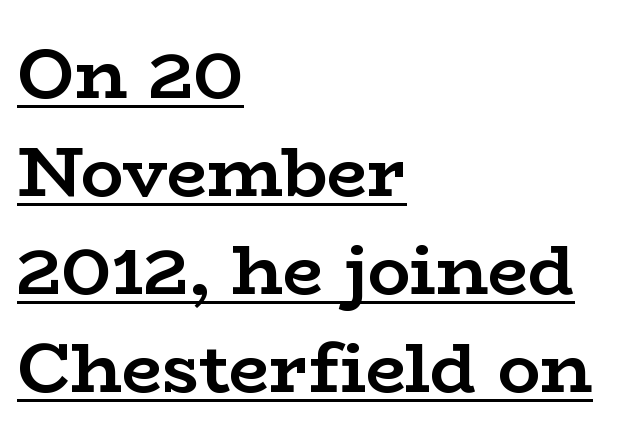
The image shows 71 px semibold, wide serif type, upright; set left-aligned, normal line spacing (1.38x), normal letter spacing, underlined; low stroke contrast and a medium x-height.
